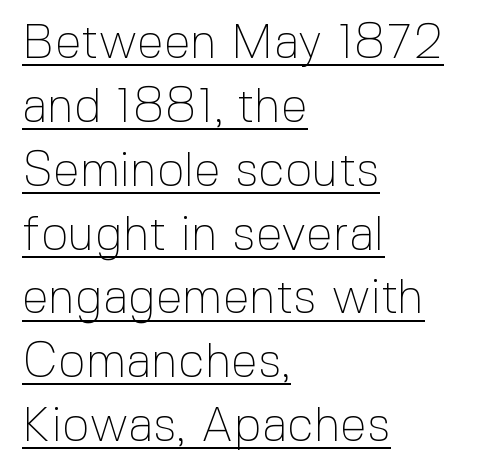
{"serif": "no", "italic": "no", "bold": "no", "weight": "thin", "width": "normal", "x_height": "medium", "monospaced": "no", "underline": "yes", "align": "left", "line_spacing": "normal", "line_spacing_ratio": 1.33, "letter_spacing": "normal", "letter_spacing_em": 0.0, "glyph_px": 48}
